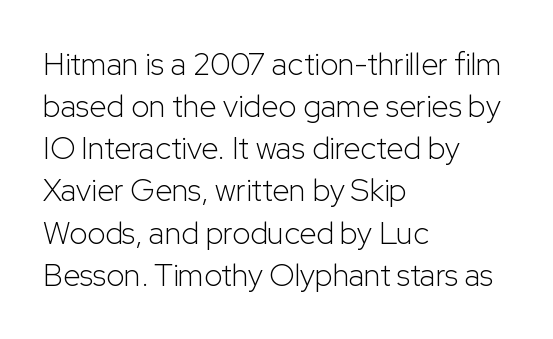
Q: Is the text bold? A: No.
Q: Is the text italic (slanted)? A: No, it is upright.
Q: Is the typeface a serif or a sans-serif typeface? A: Sans-serif.
Q: Is the text underlined? A: No.
Q: How is the paragraph aligned? A: Left-aligned.
Q: Is the spacing between letters normal or unusually wide? A: Normal.
Q: Is the spacing between lines tight, normal or loose? A: Normal.
Q: Width (condensed, normal, or wide)? A: Normal.
Q: Stroke contrast? A: Low.
Q: x-height? A: Medium.
Q: Monospaced? A: No.
